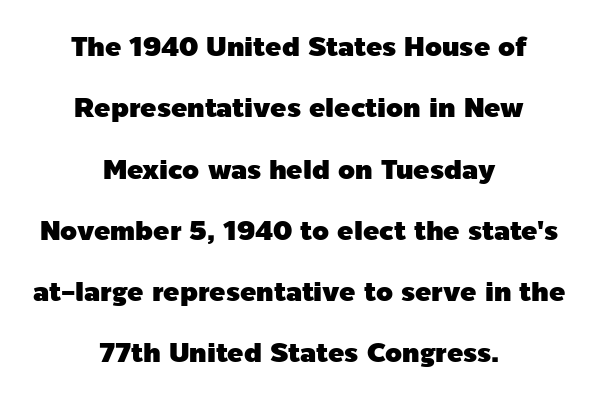
The image shows 27 px text type, upright; set centered, loose line spacing (2.27x), normal letter spacing, not underlined.
